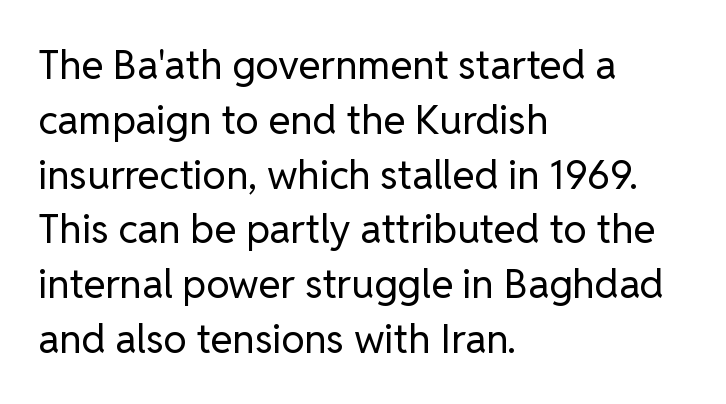
The rag falls on the right side of this text block. The font is comparable to plain body text, perhaps lighter. The zone under the glyphs is completely vacant. The letters advance in unequal steps, a hallmark of proportional type.
